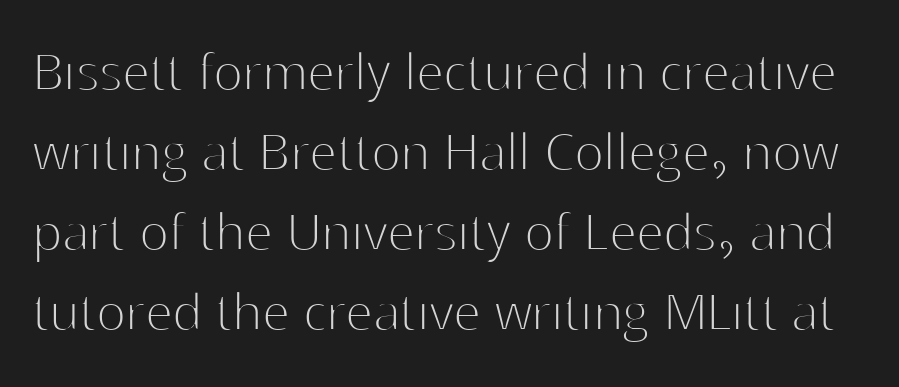
The face used here is a sans, in the tradition of grotesques and geometrics. This sample uses an upright cut, with every glyph sitting square on the baseline. Stroke mass is kept to a normal reading level or below. This sample has the flowing, uneven cadence of proportional lettering. Is the letter spacing exaggerated? No — it looks like the ordinary default. The glyphs are unaccompanied by any horizontal stroke below them.
